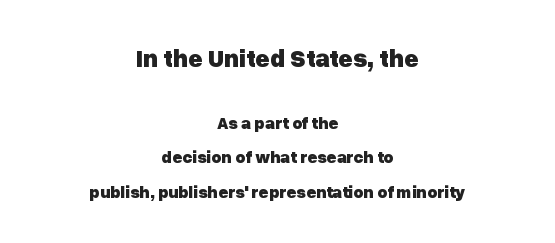
{"italic": "no", "bold": "yes", "underline": "no", "align": "center", "line_spacing": "loose", "line_spacing_ratio": 2.03, "letter_spacing": "normal", "letter_spacing_em": 0.0, "larger_block": "first", "size_ratio": 1.47, "glyph_px": 25}
